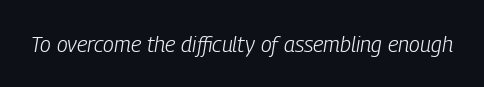
The image shows 22 px text type, italic (leaning right); set normal letter spacing, not underlined.
